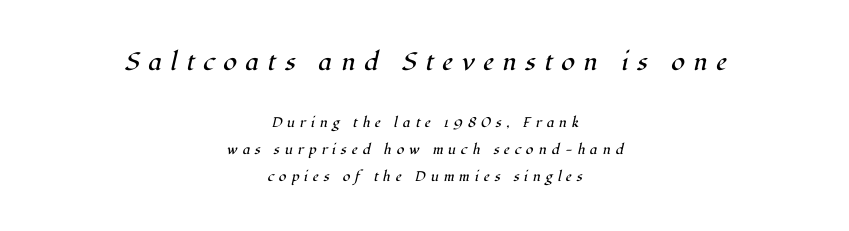
Q: Is the text bold? A: No.
Q: Is the text italic (slanted)? A: Yes, it leans right by about 12 degrees.
Q: Is the text underlined? A: No.
Q: How is the paragraph aligned? A: Centered.
Q: Is the spacing between letters normal or unusually wide? A: Unusually wide.
Q: Is the spacing between lines tight, normal or loose? A: Loose.
Q: Which block of text is set in a larger size, the first (top) or the second (bottom)? A: The first (top) one.
